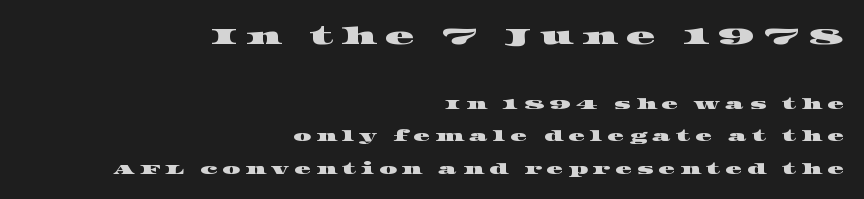
What's the leading like? Stretched, with rows far apart. The space beneath each line is pristine and unruled. The face used here appears at its bigger size in the upper chunk. These lines have a slow, spaced-out rhythm from letter to letter. Where is the straight margin? On the right.
